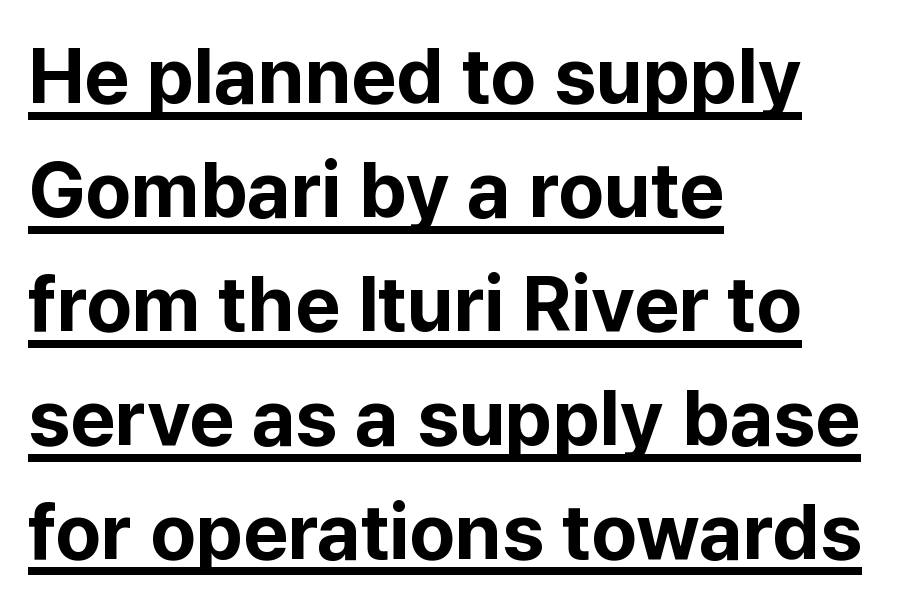
This sample keeps an unexceptional amount of space between lines. The passage shown is typed in a proportional face where columns would drift. Serifs: no, the terminals of the letterforms are clean. The rendering keeps characters at their native spacing. In CSS terms this would be text-align: left.
